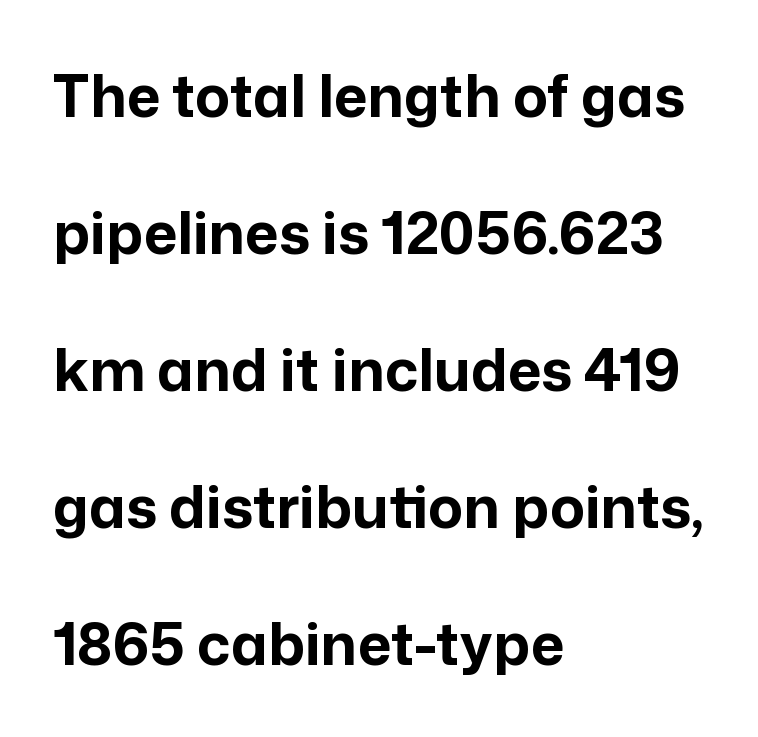
This is roman type, the default non-slanted kind. The line-height multiplier appears high, well above default. Is this a fixed-width face? No — the glyphs have proportional, varying widths. Words appear dense and cohesive because spacing is normal. The text block is weighted toward the left margin, trailing off unevenly rightward.
